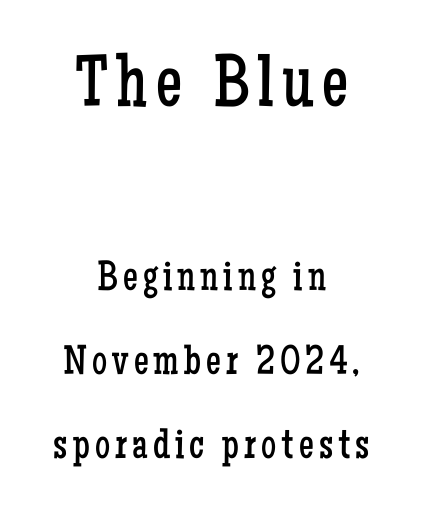
{"serif": "yes", "italic": "no", "bold": "no", "weight": "regular", "width": "condensed", "stroke_contrast": "low", "x_height": "medium", "monospaced": "no", "underline": "no", "align": "center", "line_spacing": "loose", "line_spacing_ratio": 2.0, "larger_block": "first", "size_ratio": 1.76, "glyph_px": 74}
